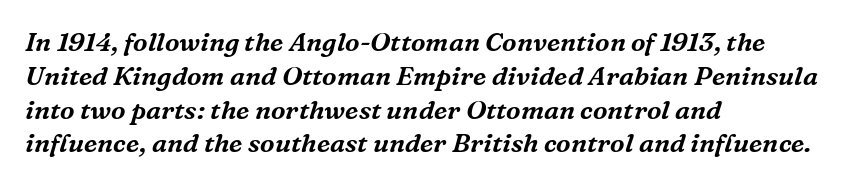
The lettering tilts uniformly, giving the passage an italic look. Check under the words: just untouched page. A classic flush-left, rag-right setting is used for this passage. Does extra space separate the letters? No, they use regular spacing. Regular leading.
